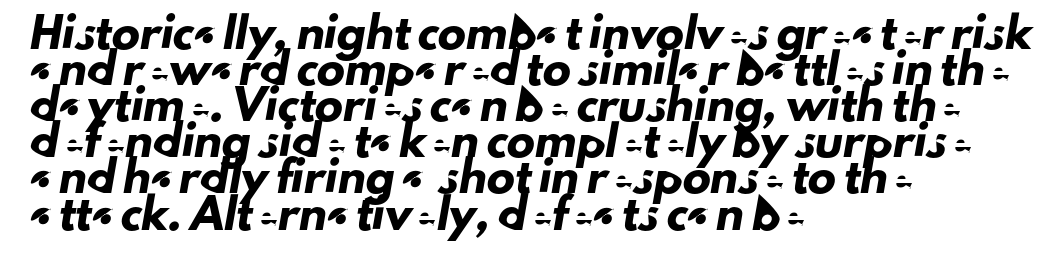
In CSS terms this would be text-align: left. Is the letter spacing exaggerated? No — it looks like the ordinary default. This sample has the flowing, uneven cadence of proportional lettering. Look at the bottom of the vertical strokes: they stop flat, with no serifs.
